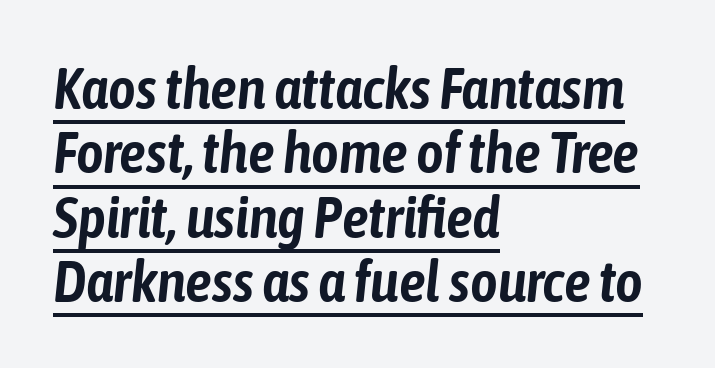
{"italic": "yes", "lean": "right", "slant_degrees": 6, "width": "condensed", "stroke_contrast": "low", "x_height": "medium", "monospaced": "no", "underline": "yes", "align": "left", "line_spacing": "tight", "line_spacing_ratio": 1.09, "letter_spacing": "normal", "letter_spacing_em": 0.0, "glyph_px": 59}
